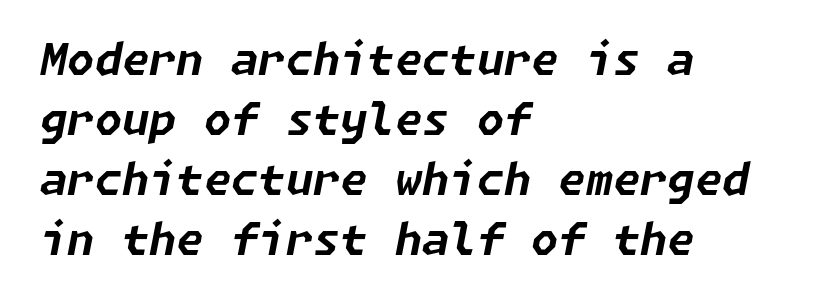
How would I describe the line gaps? Plain and ordinary. Typographic density is high because the face is bold. Yep, that's italic — everything's leaning. No extra tracking has been applied to these lines.
